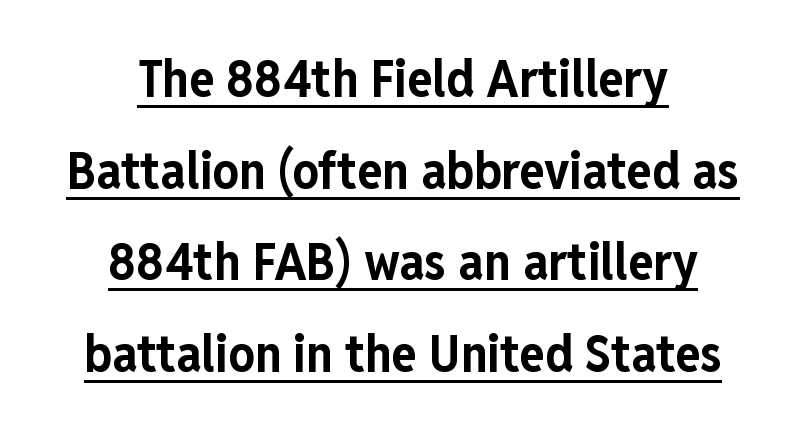
The image shows 52 px bold, condensed sans-serif type, upright; set centered, line spacing 1.76x, normal letter spacing, underlined; low stroke contrast and a medium x-height.
